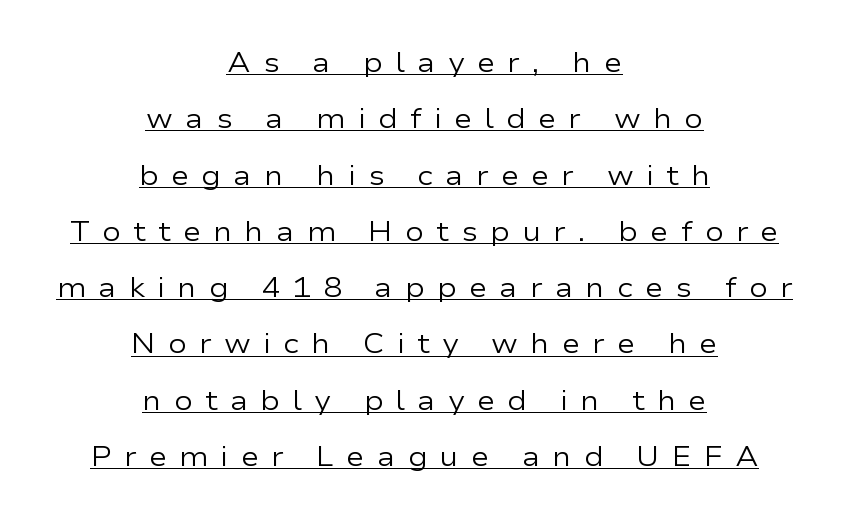
{"serif": "no", "italic": "no", "bold": "no", "weight": "regular", "width": "wide", "stroke_contrast": "low", "x_height": "medium", "monospaced": "no", "underline": "yes", "align": "center", "line_spacing": "loose", "line_spacing_ratio": 2.01, "letter_spacing": "wide", "letter_spacing_em": 0.43, "glyph_px": 28}
